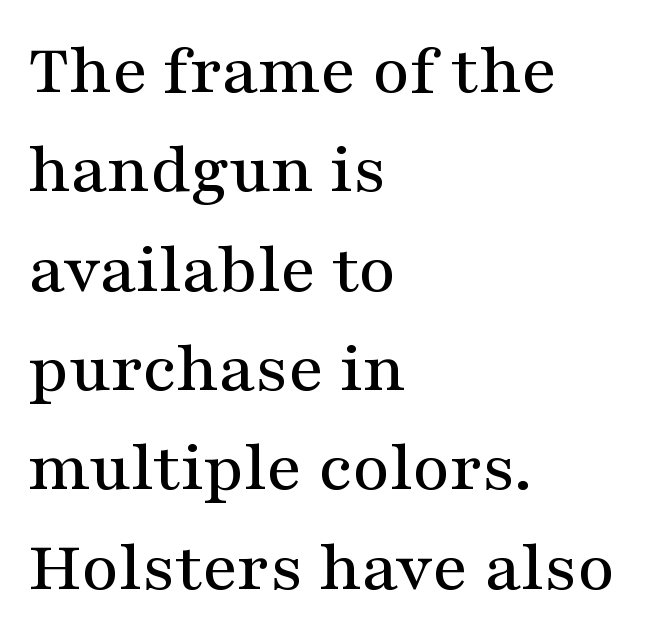
Q: Is the text italic (slanted)? A: No, it is upright.
Q: Is the typeface a serif or a sans-serif typeface? A: Serif.
Q: Is the text underlined? A: No.
Q: How is the paragraph aligned? A: Left-aligned.
Q: Is the spacing between letters normal or unusually wide? A: Normal.
Q: Is the spacing between lines tight, normal or loose? A: Normal.
Q: Width (condensed, normal, or wide)? A: Wide.
Q: Stroke contrast? A: Medium.
Q: x-height? A: Medium.
Q: Monospaced? A: No.
